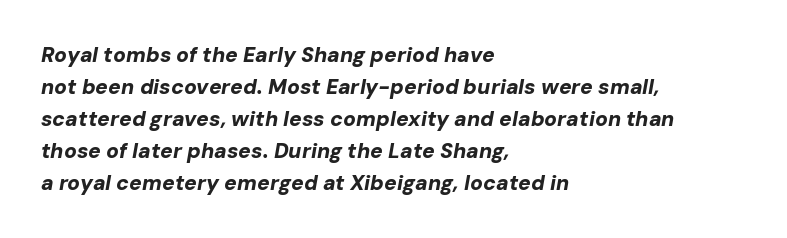
The image shows 21 px bold type, italic (leaning right); set left-aligned, normal line spacing (1.52x), normal letter spacing, not underlined.
